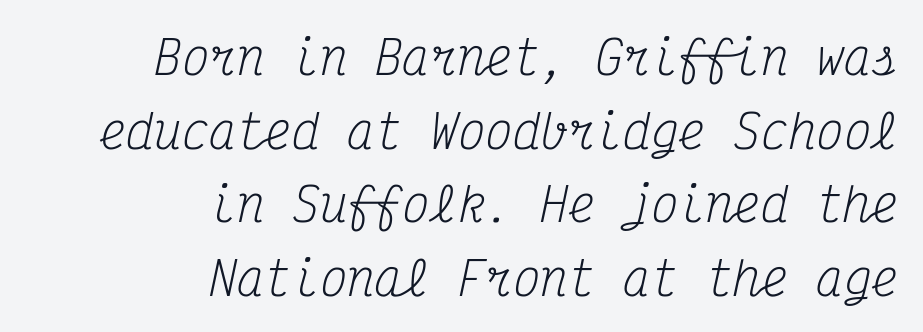
{"serif": "yes", "italic": "yes", "lean": "right", "slant_degrees": 12, "bold": "no", "weight": "regular", "width": "condensed", "stroke_contrast": "medium", "x_height": "medium", "monospaced": "yes", "underline": "no", "align": "right", "line_spacing": "normal", "line_spacing_ratio": 1.6, "letter_spacing": "normal", "letter_spacing_em": 0.0, "glyph_px": 46}
